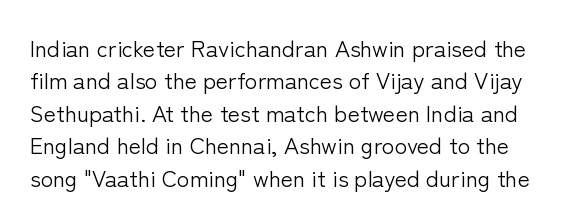
Q: Is the text bold? A: No.
Q: Is the text italic (slanted)? A: No, it is upright.
Q: Is the text underlined? A: No.
Q: Is the spacing between letters normal or unusually wide? A: Normal.
Q: Is the spacing between lines tight, normal or loose? A: Normal.
